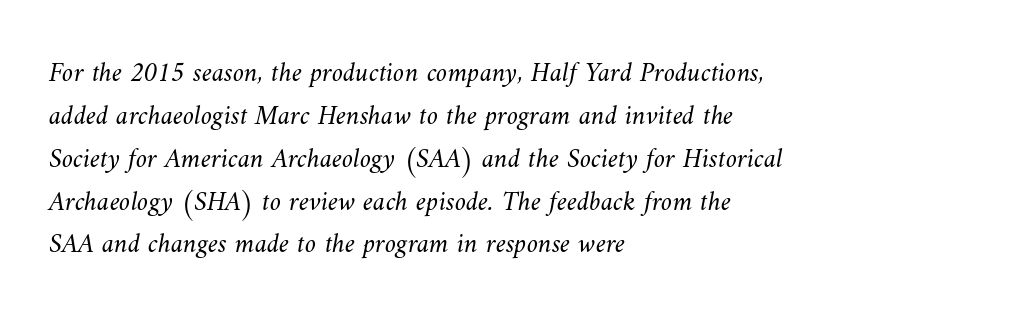
{"bold": "no", "weight": "light", "width": "normal", "stroke_contrast": "medium", "x_height": "small", "monospaced": "no", "underline": "no", "align": "left", "line_spacing": "normal", "line_spacing_ratio": 1.53, "letter_spacing": "normal", "letter_spacing_em": 0.0, "glyph_px": 28}
